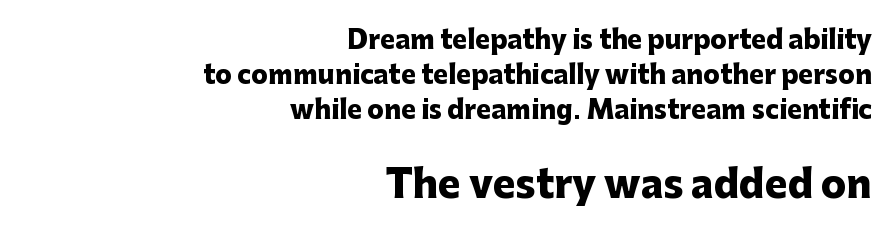
The image shows 38 px heavy sans-serif type, upright; set right-aligned, normal line spacing (1.4x), normal letter spacing, not underlined; the second (bottom) block is 1.52x larger; low stroke contrast and a medium x-height.
